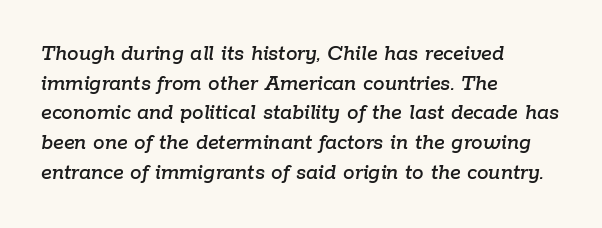
Q: Is the text italic (slanted)? A: Yes, it leans right by about 9 degrees.
Q: Is the text underlined? A: No.
Q: How is the paragraph aligned? A: Left-aligned.
Q: Is the spacing between letters normal or unusually wide? A: Normal.
Q: Is the spacing between lines tight, normal or loose? A: Normal.
